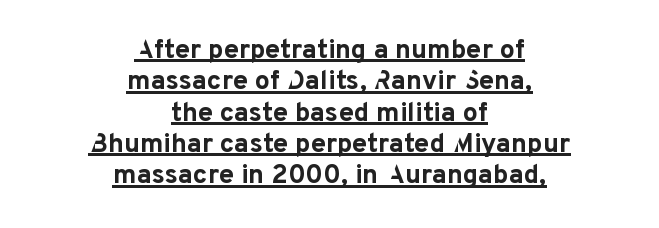
{"italic": "no", "bold": "yes", "underline": "yes", "align": "center", "line_spacing_ratio": 1.16, "letter_spacing": "normal", "letter_spacing_em": 0.0, "glyph_px": 27}
